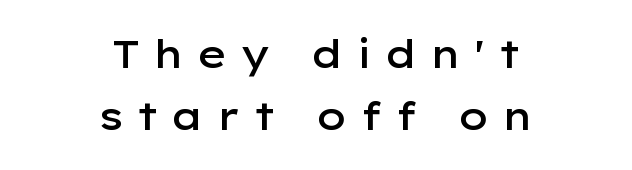
The image shows 39 px semibold, wide sans-serif type, upright; set centered, normal line spacing (1.6x), unusually wide letter spacing (+0.31 em), not underlined; low stroke contrast and a medium x-height.
